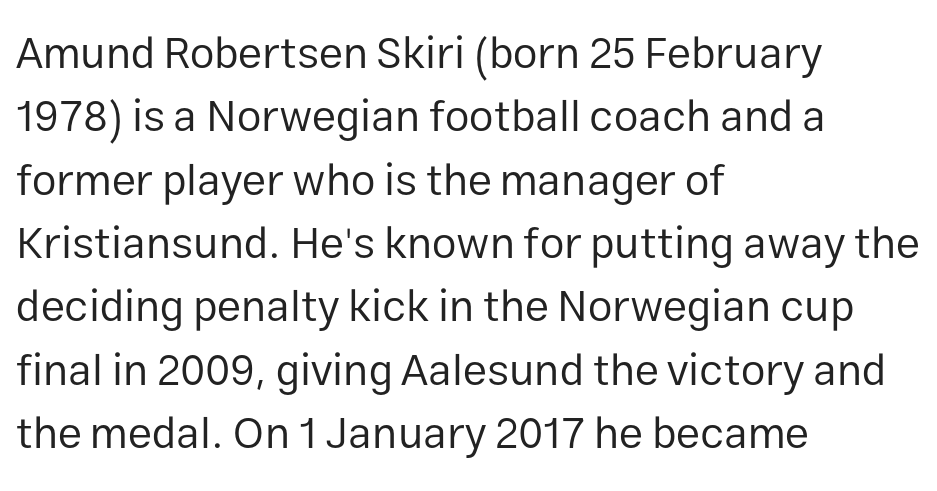
Does extra space separate the letters? No, they use regular spacing. This sample keeps an unexceptional amount of space between lines. The face used here is proportionally spaced, like ordinary book or web type. Short and long lines alike share a common starting point at left. Every character sits straight up, as roman type does. Each stroke keeps to a modest, everyday thickness or less.
